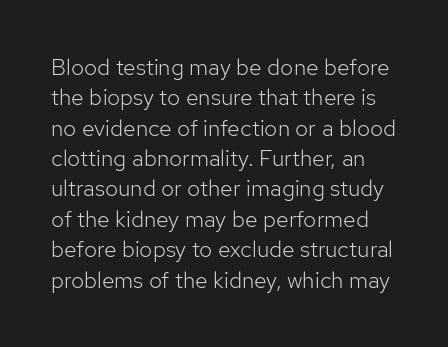
{"italic": "no", "bold": "no", "underline": "no", "line_spacing": "normal", "line_spacing_ratio": 1.32, "letter_spacing": "normal", "letter_spacing_em": 0.0, "glyph_px": 23}
